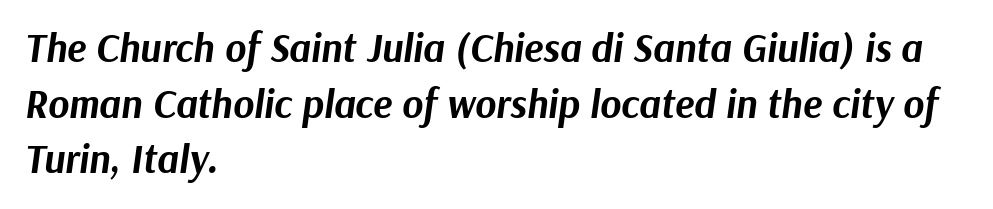
{"italic": "yes", "lean": "right", "slant_degrees": 9, "bold": "yes", "weight": "bold", "width": "normal", "stroke_contrast": "medium", "x_height": "medium", "monospaced": "no", "underline": "no", "align": "left", "line_spacing": "normal", "line_spacing_ratio": 1.39, "letter_spacing": "normal", "letter_spacing_em": 0.0, "glyph_px": 40}
